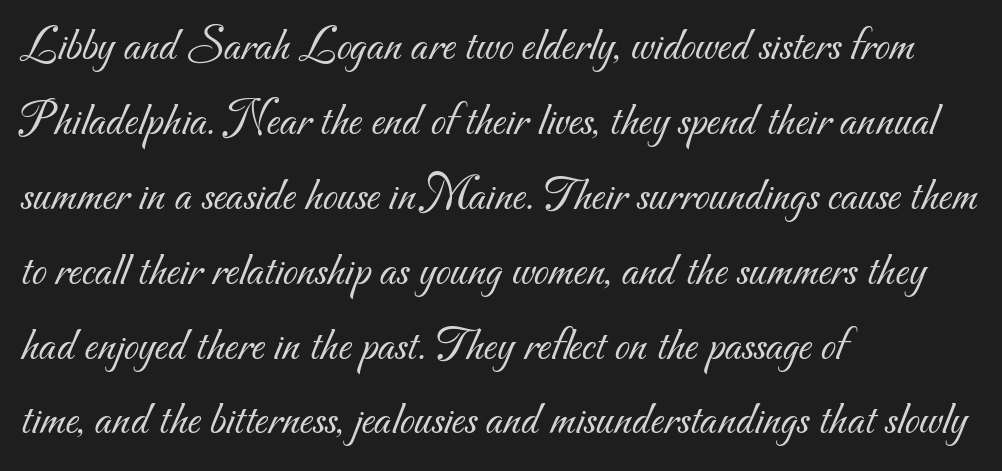
Q: Is the text bold? A: No.
Q: Is the typeface a serif or a sans-serif typeface? A: Sans-serif.
Q: Is the text underlined? A: No.
Q: How is the paragraph aligned? A: Left-aligned.
Q: Is the spacing between letters normal or unusually wide? A: Normal.
Q: Is the spacing between lines tight, normal or loose? A: Normal.
Q: Width (condensed, normal, or wide)? A: Normal.
Q: Stroke contrast? A: Medium.
Q: x-height? A: Small.
Q: Monospaced? A: No.
